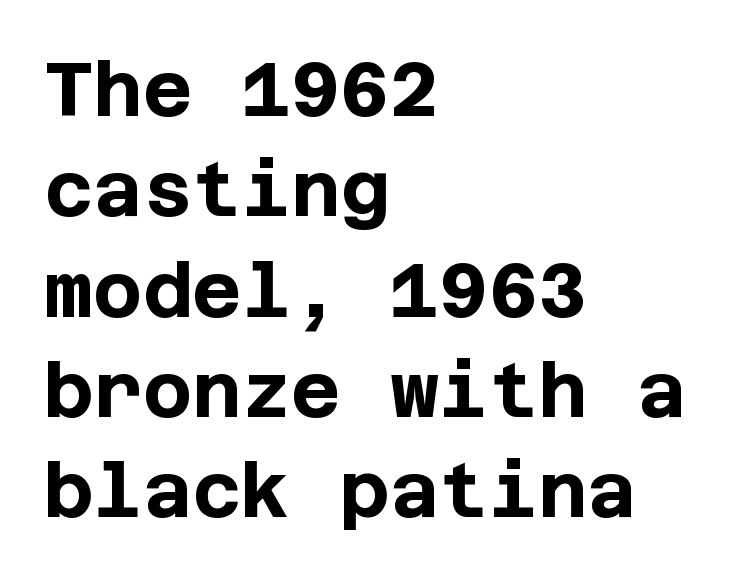
Q: Is the text bold? A: Yes.
Q: Is the text italic (slanted)? A: No, it is upright.
Q: Is the typeface a serif or a sans-serif typeface? A: Sans-serif.
Q: Is the text underlined? A: No.
Q: How is the paragraph aligned? A: Left-aligned.
Q: Is the spacing between letters normal or unusually wide? A: Normal.
Q: Is the spacing between lines tight, normal or loose? A: Normal.
Q: Width (condensed, normal, or wide)? A: Normal.
Q: Stroke contrast? A: Low.
Q: x-height? A: Large.
